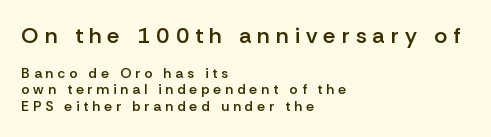
How are the letters spaced? Widely, with obvious added tracking. The strip under each line holds only bare page. Typeset ragged right — the left edge is the straight one. Unlike italic type, these characters show no tilt at all. Compared with an ordinary text face, these strokes are moderately heavier — a semibold. The designer gave the opening block more size than the closing block.
